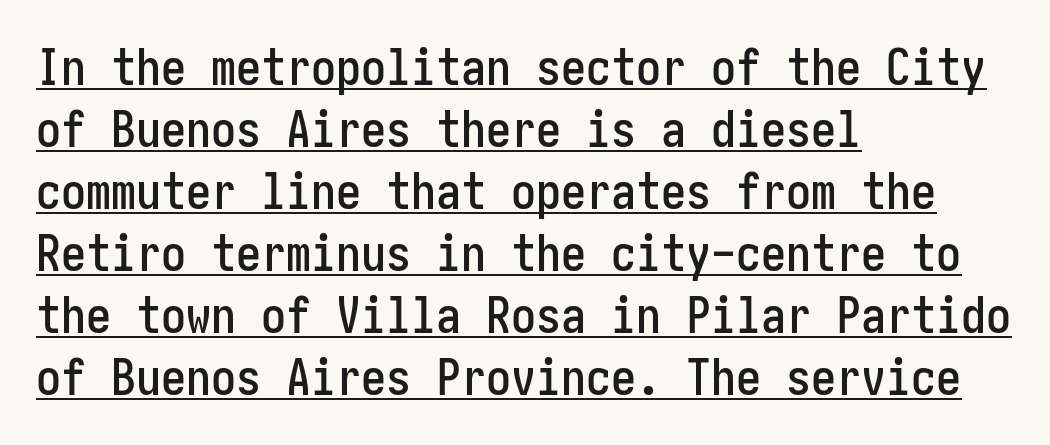
The font's upright variant was chosen for this text. The font family rendered here belongs to the sans-serif group. Every row of glyphs begins at an identical x-position on the left. Short note: letters normally spaced. Underlined type.
